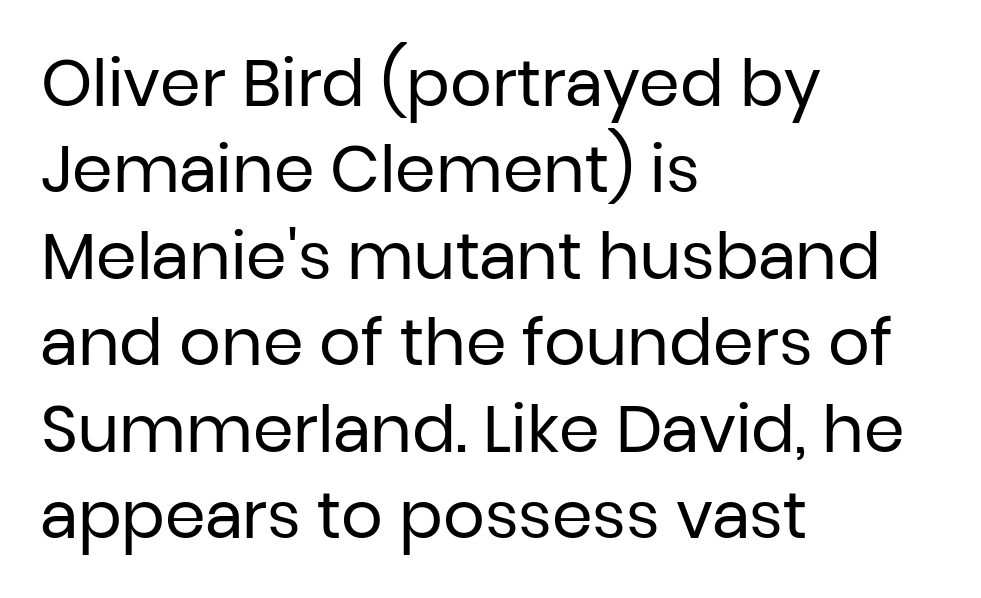
{"serif": "no", "italic": "no", "bold": "no", "weight": "regular", "width": "normal", "stroke_contrast": "low", "x_height": "medium", "monospaced": "no", "underline": "no", "align": "left", "line_spacing": "normal", "line_spacing_ratio": 1.33, "letter_spacing": "normal", "letter_spacing_em": 0.0, "glyph_px": 65}
